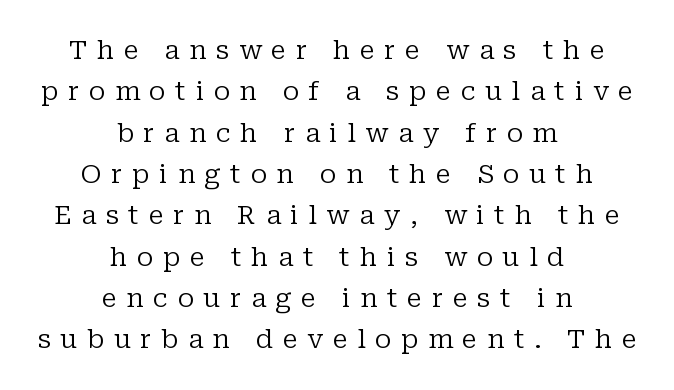
Is the block centered? Yes — each line is placed symmetrically about the middle. Quick note: interline space is typical. Underline: absent. Notice how the stems are strictly vertical — no italics here. No chunkiness to these letters — they're not bold. Letter spacing: wide.
